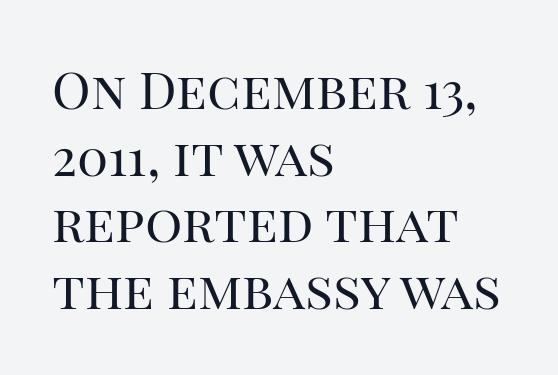
The image shows 52 px regular-weight serif type, upright; set left-aligned, normal line spacing (1.28x), normal letter spacing, not underlined; high stroke contrast and a large x-height.
